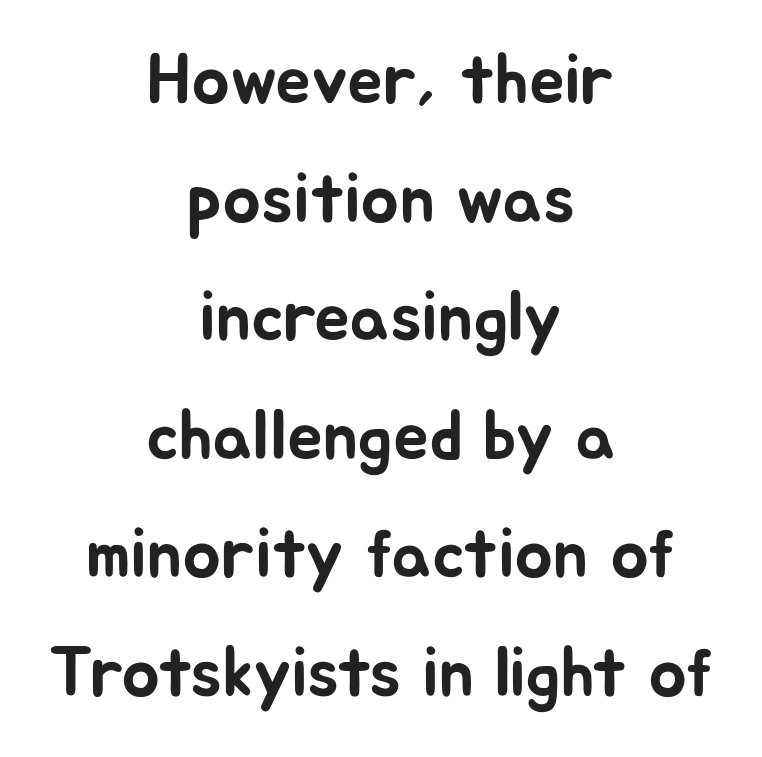
Q: Is the text italic (slanted)? A: No, it is upright.
Q: Is the typeface a serif or a sans-serif typeface? A: Sans-serif.
Q: Is the text underlined? A: No.
Q: How is the paragraph aligned? A: Centered.
Q: Is the spacing between letters normal or unusually wide? A: Normal.
Q: Is the spacing between lines tight, normal or loose? A: Normal.
Q: Width (condensed, normal, or wide)? A: Normal.
Q: Stroke contrast? A: Low.
Q: x-height? A: Medium.
Q: Monospaced? A: No.
